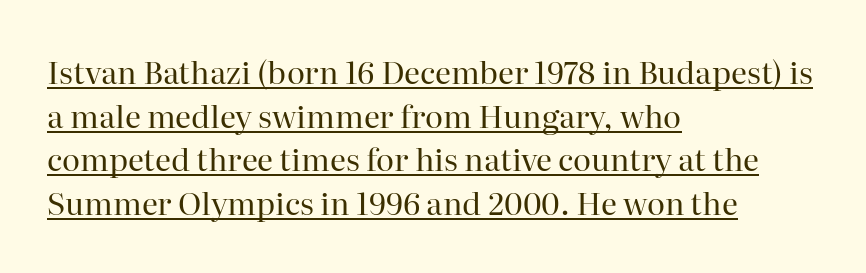
The image shows 31 px regular-weight serif type, upright; set left-aligned, normal line spacing (1.41x), normal letter spacing, underlined; high stroke contrast and a medium x-height.
